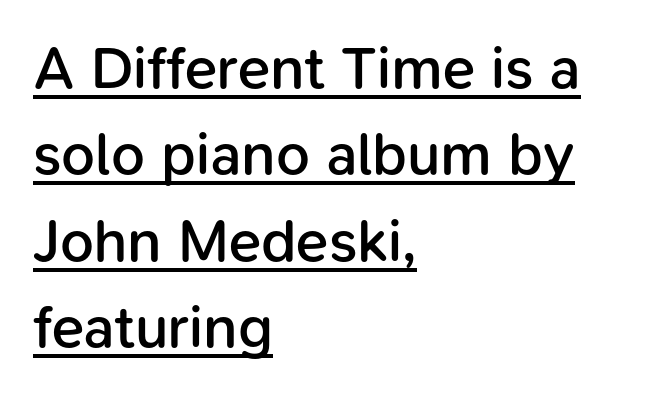
{"serif": "no", "italic": "no", "bold": "semi", "weight": "semibold", "width": "normal", "stroke_contrast": "low", "x_height": "medium", "monospaced": "no", "underline": "yes", "align": "left", "line_spacing": "normal", "line_spacing_ratio": 1.44, "letter_spacing": "normal", "letter_spacing_em": 0.0, "glyph_px": 60}
